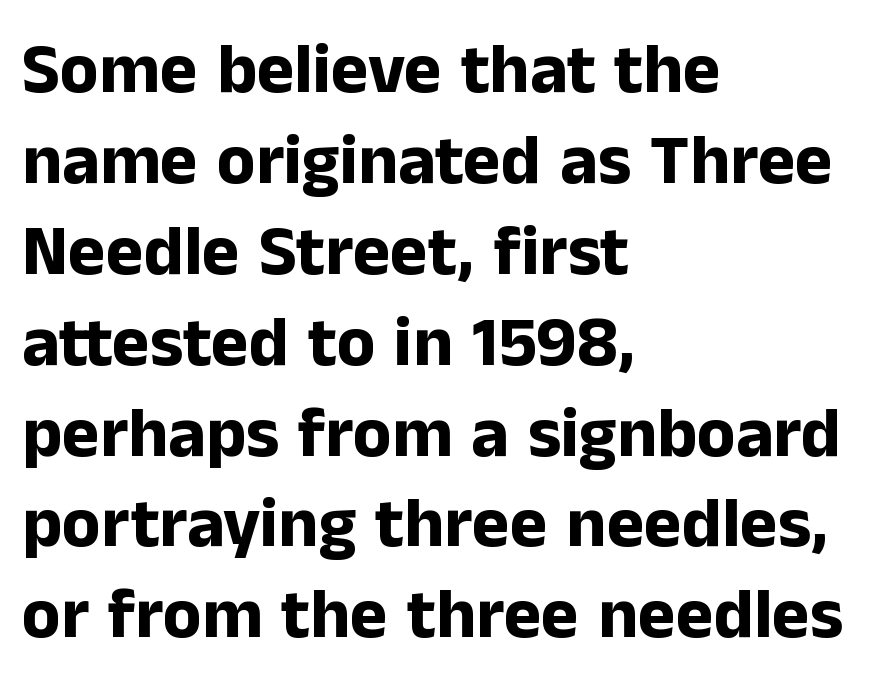
Q: Is the text bold? A: Yes.
Q: Is the text italic (slanted)? A: No, it is upright.
Q: Is the typeface a serif or a sans-serif typeface? A: Sans-serif.
Q: Is the text underlined? A: No.
Q: How is the paragraph aligned? A: Left-aligned.
Q: Is the spacing between letters normal or unusually wide? A: Normal.
Q: Is the spacing between lines tight, normal or loose? A: Normal.
Q: Width (condensed, normal, or wide)? A: Normal.
Q: Stroke contrast? A: Low.
Q: x-height? A: Medium.
Q: Monospaced? A: No.
